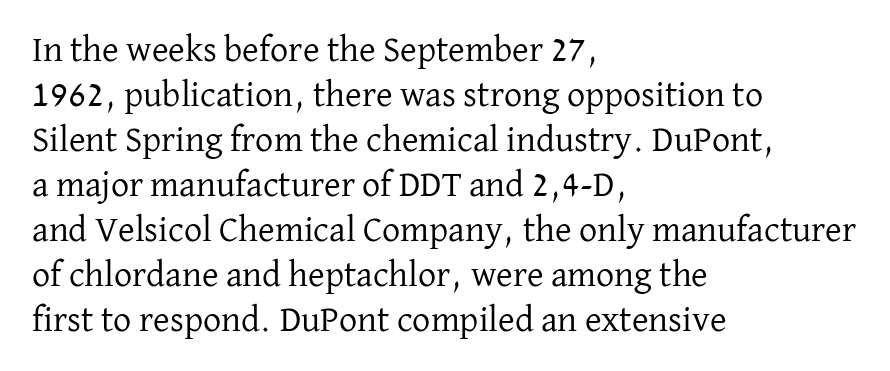
Q: Is the text bold? A: No.
Q: Is the text italic (slanted)? A: No, it is upright.
Q: Is the typeface a serif or a sans-serif typeface? A: Serif.
Q: Is the text underlined? A: No.
Q: How is the paragraph aligned? A: Left-aligned.
Q: Is the spacing between letters normal or unusually wide? A: Normal.
Q: Is the spacing between lines tight, normal or loose? A: Normal.
Q: Width (condensed, normal, or wide)? A: Normal.
Q: Stroke contrast? A: Low.
Q: x-height? A: Medium.
Q: Monospaced? A: No.
